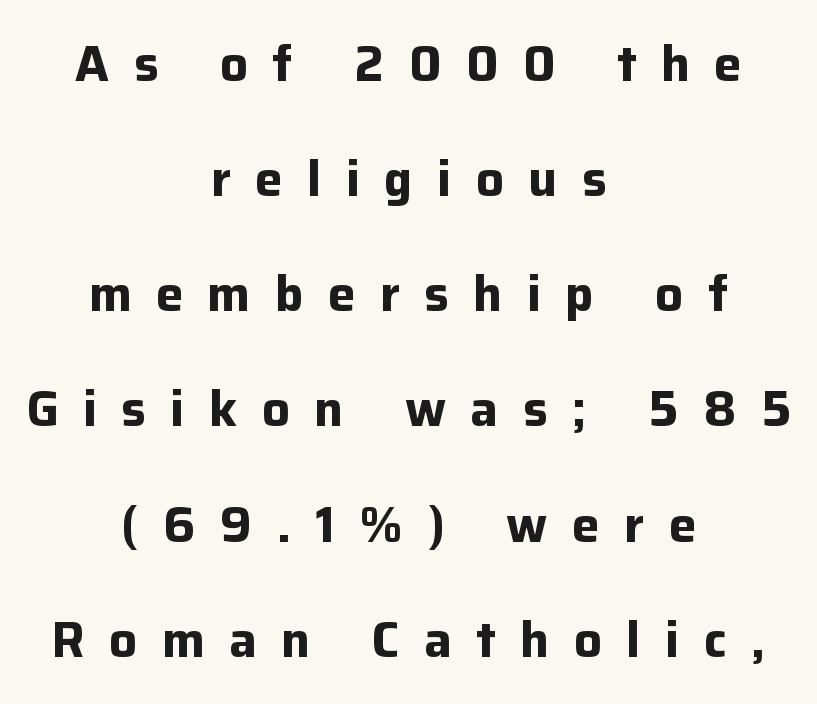
{"serif": "no", "italic": "no", "bold": "yes", "weight": "bold", "width": "normal", "stroke_contrast": "low", "x_height": "medium", "monospaced": "no", "underline": "no", "align": "center", "line_spacing": "loose", "line_spacing_ratio": 2.35, "letter_spacing": "wide", "letter_spacing_em": 0.5, "glyph_px": 49}
